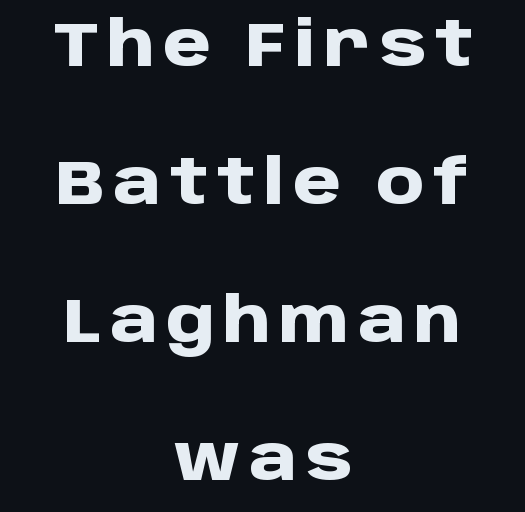
Decoration check: the copy has no underline. Do the characters align in a grid? No, the font is proportional. Rendered with straight, roman letterforms. Notice the wide empty band between every row — that's loose leading.
